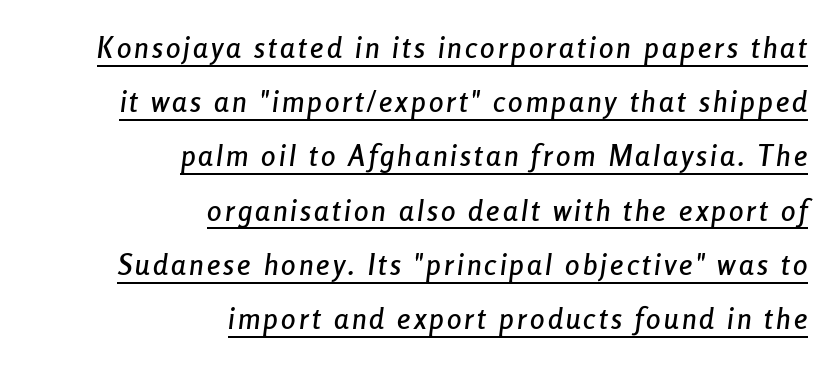
The image shows 29 px condensed type, italic (leaning right); set right-aligned, line spacing 1.87x, underlined; low stroke contrast and a medium x-height.
